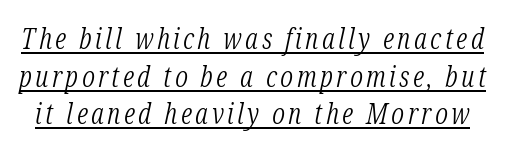
Q: Is the text bold? A: No.
Q: Is the text italic (slanted)? A: Yes, it leans right by about 12 degrees.
Q: Is the typeface a serif or a sans-serif typeface? A: Serif.
Q: Is the text underlined? A: Yes.
Q: Is the spacing between lines tight, normal or loose? A: Normal.
Q: Width (condensed, normal, or wide)? A: Condensed.
Q: Stroke contrast? A: Low.
Q: x-height? A: Medium.
Q: Monospaced? A: No.
